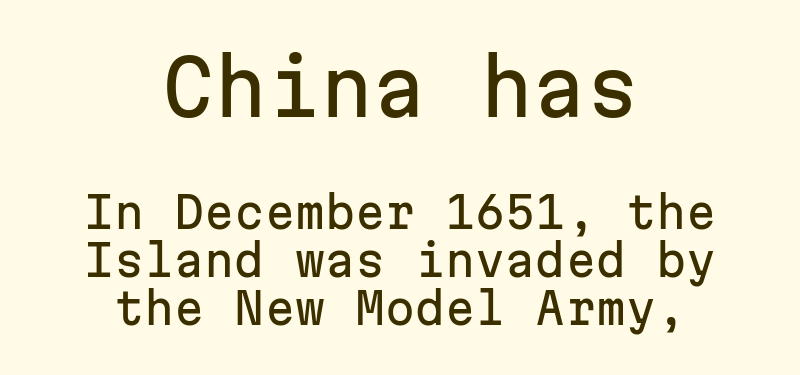
The image shows 76 px sans-serif type, upright, monospaced; set centered, tight line spacing (1.11x), normal letter spacing, not underlined; the first (top) block is 1.77x larger; low stroke contrast and a medium x-height.
